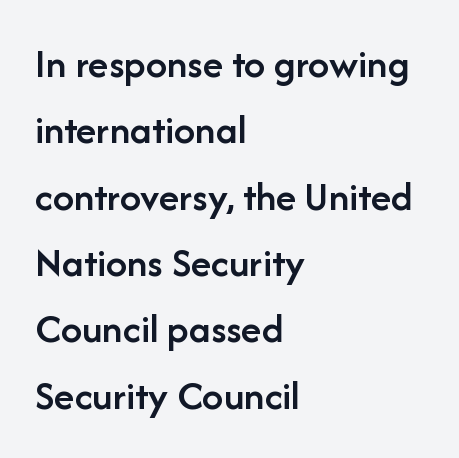
Q: Is the text bold? A: Semi-bold.
Q: Is the text italic (slanted)? A: No, it is upright.
Q: Is the typeface a serif or a sans-serif typeface? A: Sans-serif.
Q: Is the text underlined? A: No.
Q: How is the paragraph aligned? A: Left-aligned.
Q: Is the spacing between letters normal or unusually wide? A: Normal.
Q: Is the spacing between lines tight, normal or loose? A: Normal.
Q: Width (condensed, normal, or wide)? A: Normal.
Q: Stroke contrast? A: Low.
Q: x-height? A: Medium.
Q: Monospaced? A: No.
